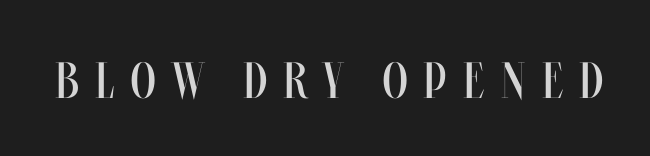
Q: Is the text bold? A: No.
Q: Is the text italic (slanted)? A: No, it is upright.
Q: Is the text underlined? A: No.
Q: Is the spacing between letters normal or unusually wide? A: Unusually wide.
Q: Width (condensed, normal, or wide)? A: Condensed.
Q: Stroke contrast? A: Medium.
Q: x-height? A: Large.
Q: Monospaced? A: No.
